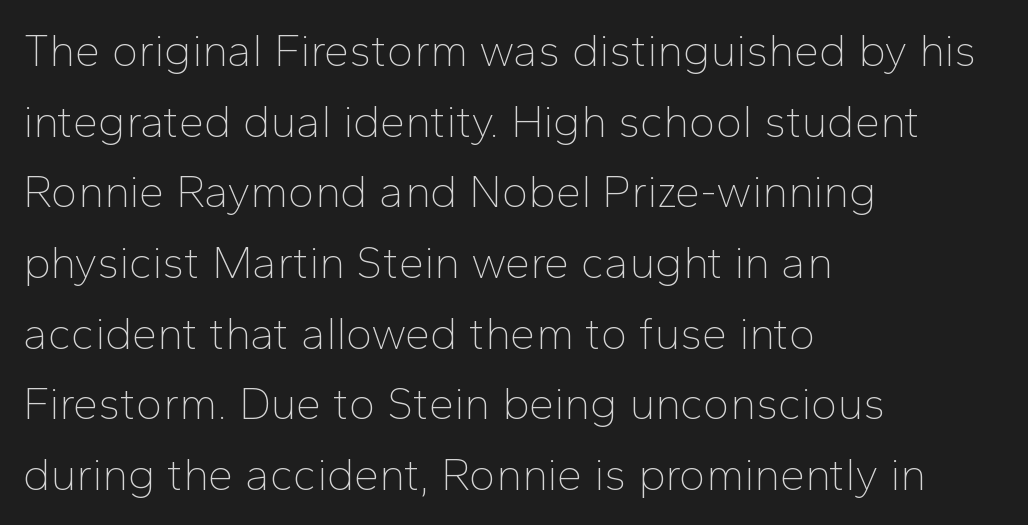
Letterform terminals end flat and unadorned throughout the passage. This block has exactly the height ordinary leading produces. The cut favours lightness, reaching ordinary text weight at its darkest. The rendering uses natural spacing where letterforms have individual widths. Unmarked baselines from the first word to the last.
